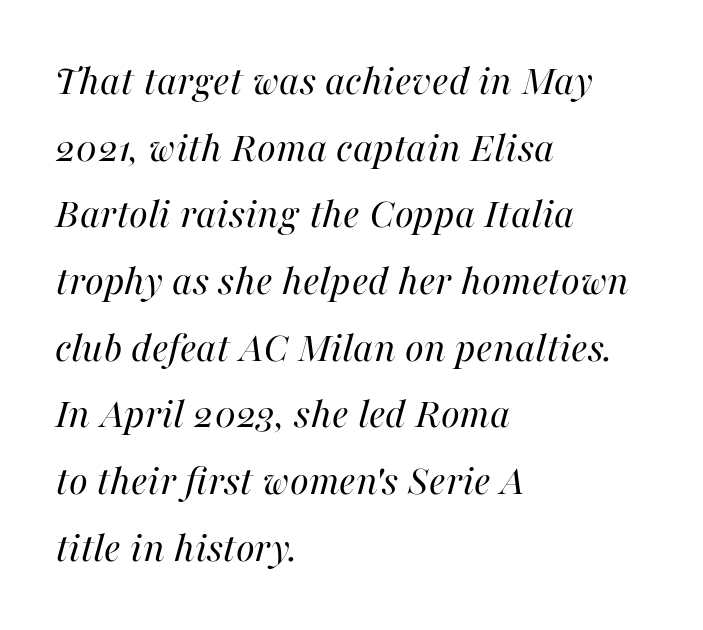
Q: Is the text bold? A: No.
Q: Is the text italic (slanted)? A: Yes, it leans right by about 16 degrees.
Q: Is the text underlined? A: No.
Q: How is the paragraph aligned? A: Left-aligned.
Q: Is the spacing between letters normal or unusually wide? A: Normal.
Q: Is the spacing between lines tight, normal or loose? A: Normal.
Q: Width (condensed, normal, or wide)? A: Normal.
Q: Stroke contrast? A: High.
Q: x-height? A: Medium.
Q: Monospaced? A: No.
